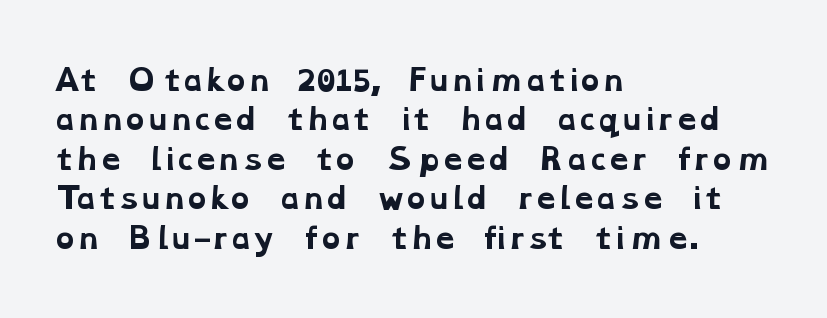
The image shows 29 px bold, wide serif type; set left-aligned, normal line spacing (1.36x), normal letter spacing, not underlined; low stroke contrast and a medium x-height.
